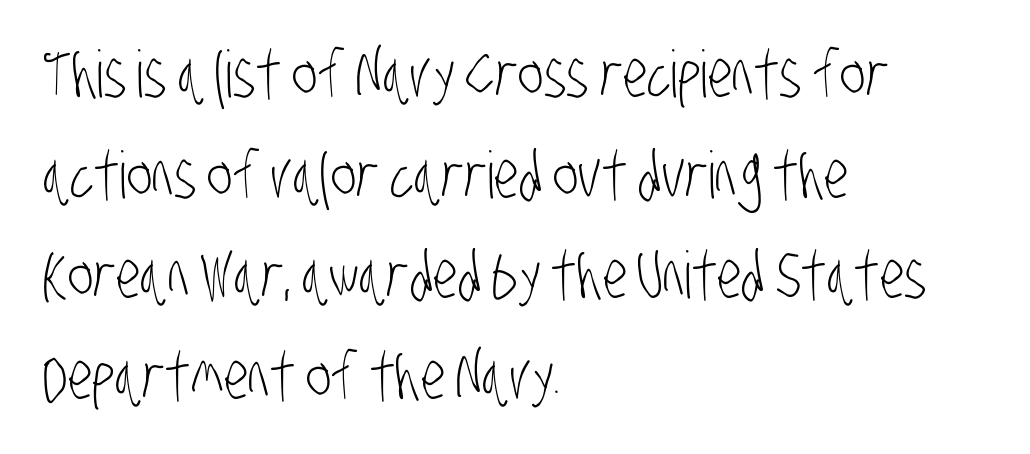
The image shows 65 px light, condensed sans-serif type; set left-aligned, normal line spacing (1.55x), normal letter spacing, not underlined; low stroke contrast and a large x-height.
